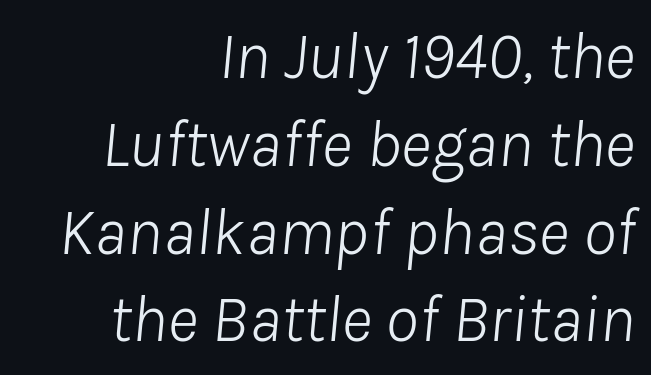
Honestly, the letter spacing is just normal — you wouldn't notice it. Any mark beneath the type? The region is blank. The leading is moderate, giving the passage an even texture. Stroke thickness stays within the range of a standard reading face or lighter. Teacher's note: observe the even right margin — that is flush-right alignment.
